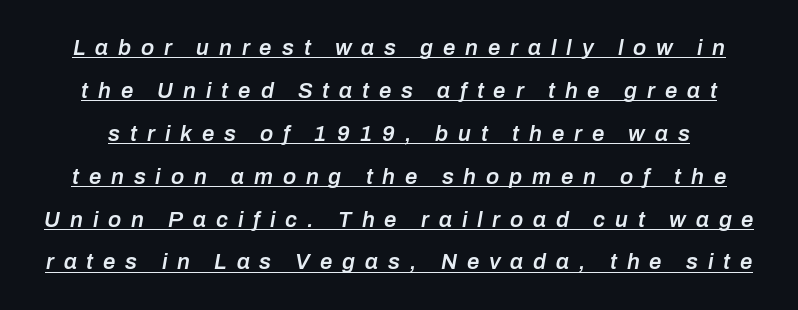
The image shows 22 px text type, italic (leaning right); set loose line spacing (1.95x), unusually wide letter spacing (+0.45 em), underlined.
